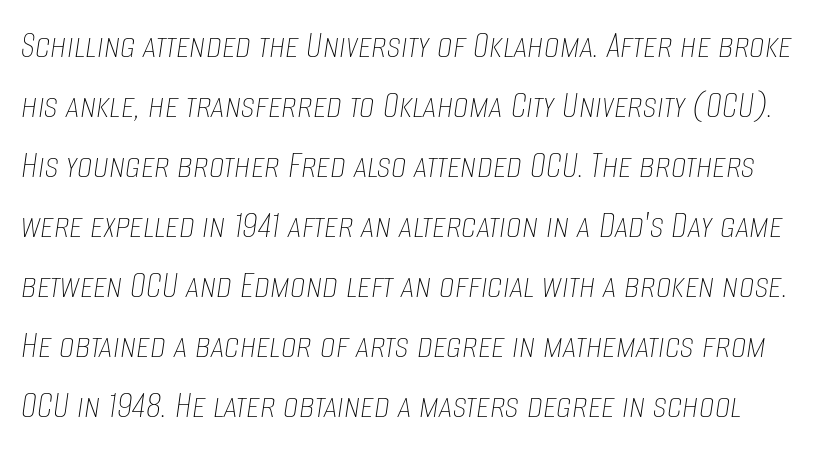
Letter spacing: default. Beneath every word, the page is bare. Note the varied advance widths — an 'i' is clearly narrower than an 'm'. These lines sit exactly where default settings would place them. An italicized treatment has been applied to the whole sample. The strokes are not fattened; the text isn't bold.
